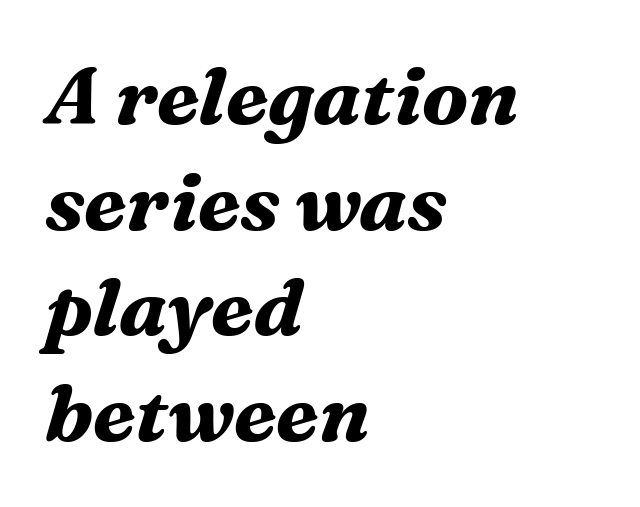
Nothing unusual about the tracking: characters are spaced as the font intends. This sample has the flowing, uneven cadence of proportional lettering. Quick note: underline off. In terms of letterform style, serifs are clearly present. Italic? Definitely — the glyphs are oblique. Typesetter's note: full bold, strokes at maximum text heaviness.
